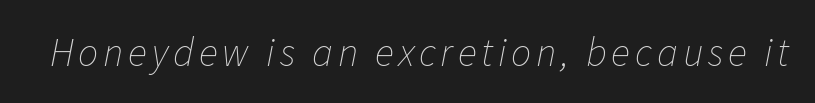
Q: Is the text bold? A: No.
Q: Is the text italic (slanted)? A: Yes, it leans right by about 11 degrees.
Q: Is the text underlined? A: No.
Q: Width (condensed, normal, or wide)? A: Normal.
Q: Stroke contrast? A: Low.
Q: x-height? A: Medium.
Q: Monospaced? A: No.
